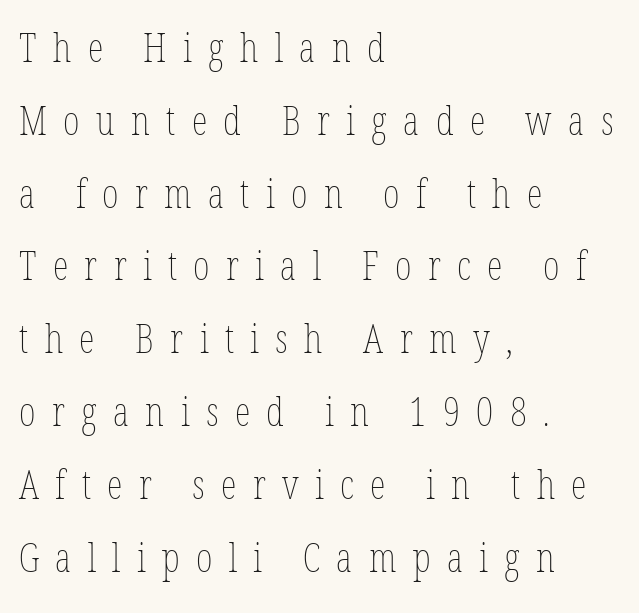
{"italic": "no", "bold": "no", "weight": "thin", "width": "condensed", "stroke_contrast": "low", "x_height": "medium", "monospaced": "no", "underline": "no", "align": "left", "line_spacing_ratio": 1.82, "letter_spacing": "wide", "letter_spacing_em": 0.41, "glyph_px": 40}
